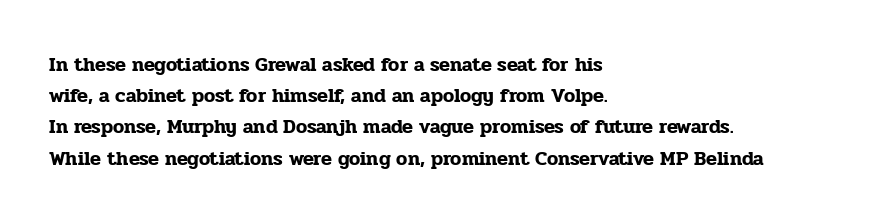
{"italic": "no", "underline": "no", "align": "left", "line_spacing": "normal", "line_spacing_ratio": 1.56, "letter_spacing": "normal", "letter_spacing_em": 0.0, "glyph_px": 20}
